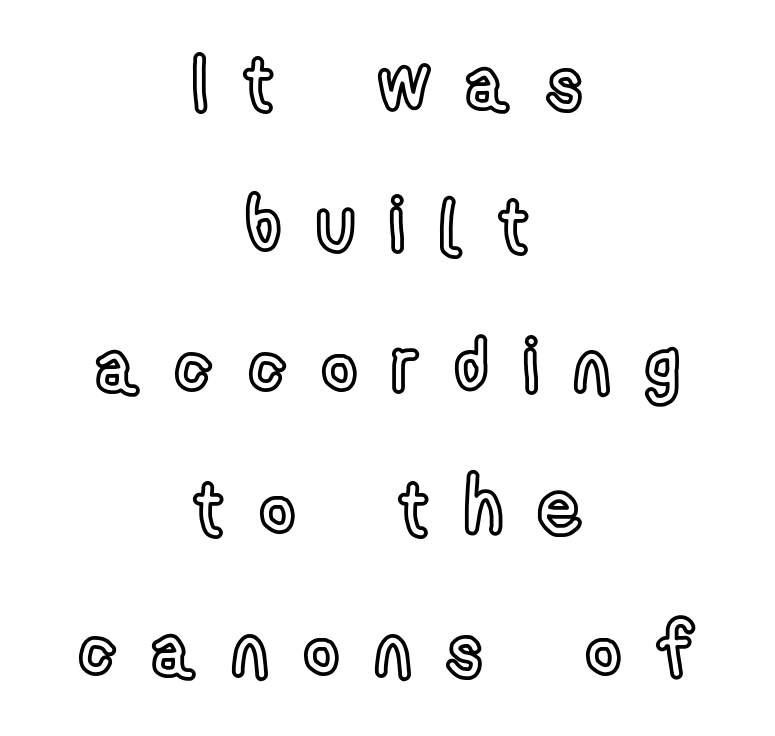
Q: Is the text italic (slanted)? A: No, it is upright.
Q: Is the text underlined? A: No.
Q: How is the paragraph aligned? A: Centered.
Q: Is the spacing between letters normal or unusually wide? A: Unusually wide.
Q: Width (condensed, normal, or wide)? A: Condensed.
Q: x-height? A: Medium.
Q: Monospaced? A: No.
